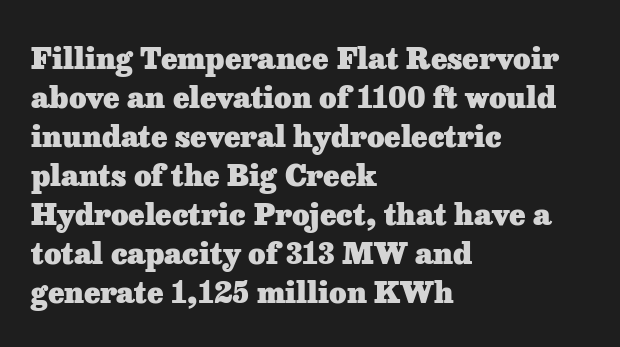
Each letter keeps its own natural width here, so spacing adapts to shape. The glyphs in this specimen are seriffed. These lines are set flush left with a ragged right edge. The strokes are fattened all the way to bold.
